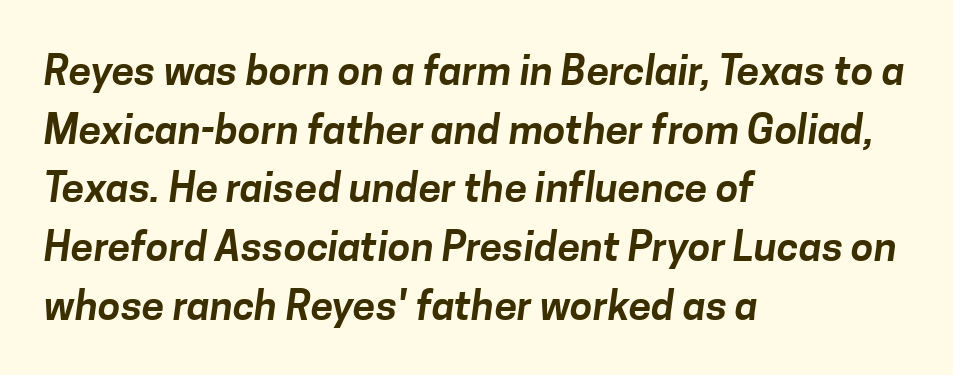
Each letter keeps its own natural width here, so spacing adapts to shape. Horizontal bands of white between lines are of average thickness. A classic flush-left, rag-right setting is used for this passage. Words appear dense and cohesive because spacing is normal. Typographically, this falls in the sans-serif category. Descenders hang freely into open space.
